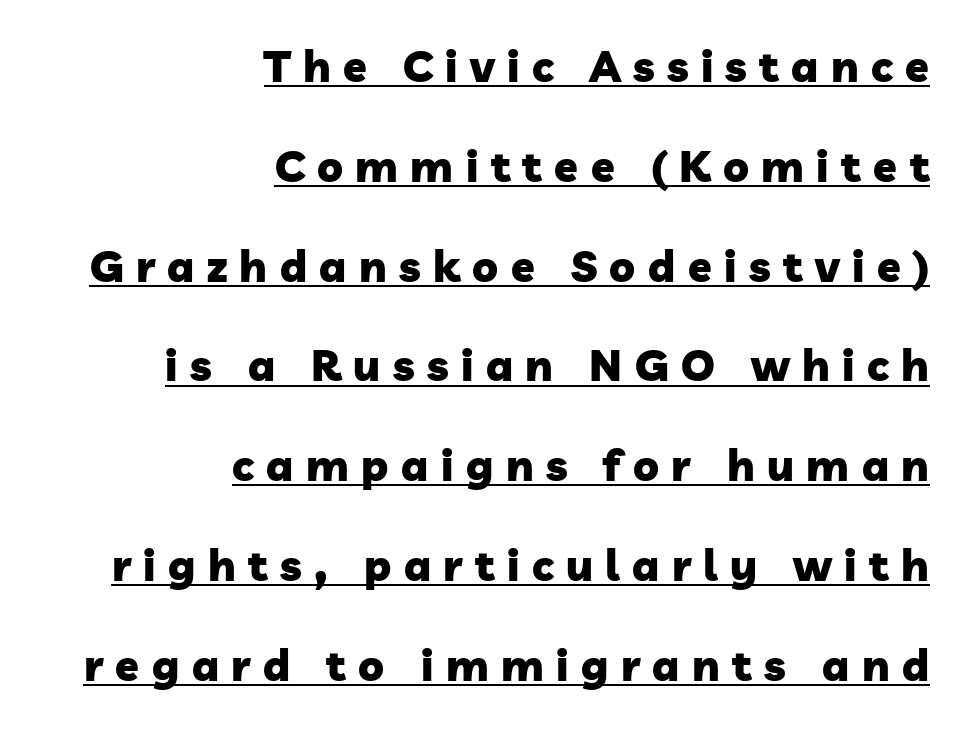
The image shows 43 px heavy sans-serif type; set right-aligned, loose line spacing (2.32x), unusually wide letter spacing (+0.29 em), underlined; low stroke contrast and a medium x-height.
